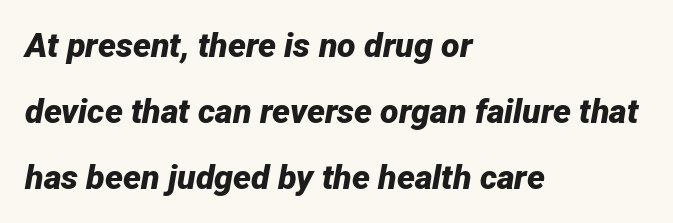
Words appear dense and cohesive because spacing is normal. Whoever set this chose breathing room over compactness in the vertical rhythm. Plenty of ink on the page — the face is bold. The glyphs are unaccompanied by any horizontal stroke below them.
